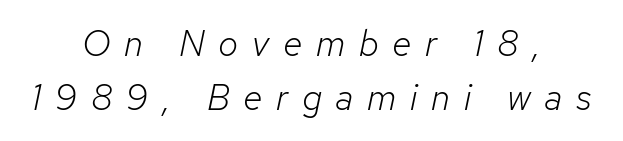
The image shows 36 px light type, italic (leaning right); set centered, normal line spacing (1.51x), unusually wide letter spacing (+0.38 em), not underlined; low stroke contrast and a medium x-height.
